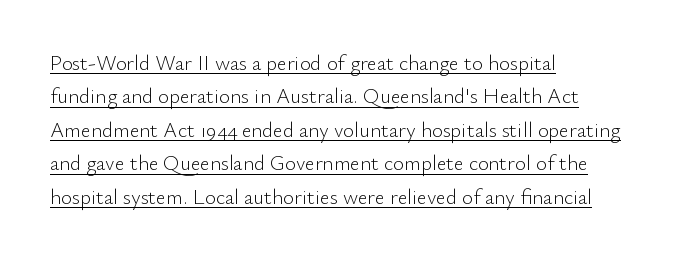
The image shows 21 px text type, upright; set left-aligned, normal line spacing (1.59x), normal letter spacing, underlined.
